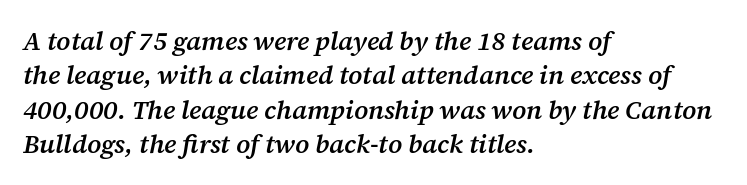
{"italic": "yes", "lean": "right", "slant_degrees": 12, "bold": "semi", "underline": "no", "align": "left", "line_spacing": "normal", "line_spacing_ratio": 1.32, "letter_spacing": "normal", "letter_spacing_em": 0.0, "glyph_px": 26}
